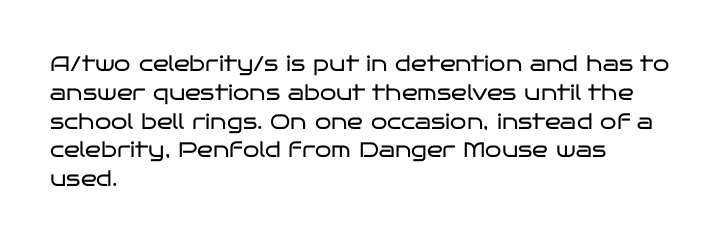
{"italic": "no", "bold": "no", "underline": "no", "align": "left", "line_spacing": "normal", "line_spacing_ratio": 1.37, "letter_spacing": "normal", "letter_spacing_em": 0.0, "glyph_px": 21}
